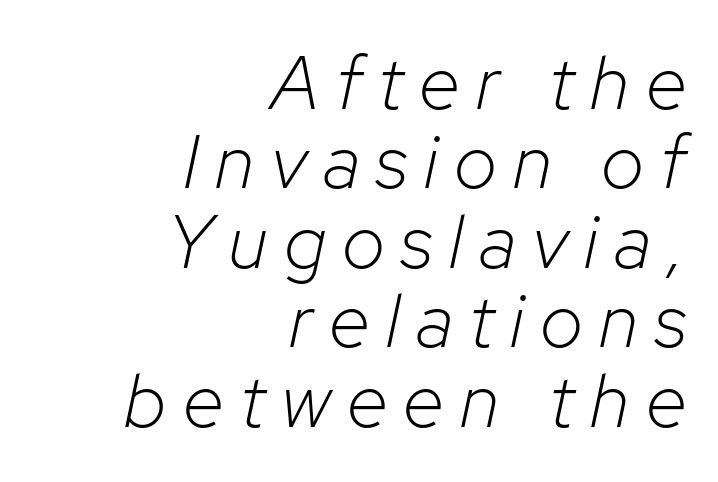
Q: Is the text bold? A: No.
Q: Is the text italic (slanted)? A: Yes, it leans right by about 12 degrees.
Q: Is the text underlined? A: No.
Q: How is the paragraph aligned? A: Right-aligned.
Q: Is the spacing between letters normal or unusually wide? A: Unusually wide.
Q: Is the spacing between lines tight, normal or loose? A: Tight.
Q: Width (condensed, normal, or wide)? A: Normal.
Q: Stroke contrast? A: Low.
Q: x-height? A: Medium.
Q: Monospaced? A: No.
